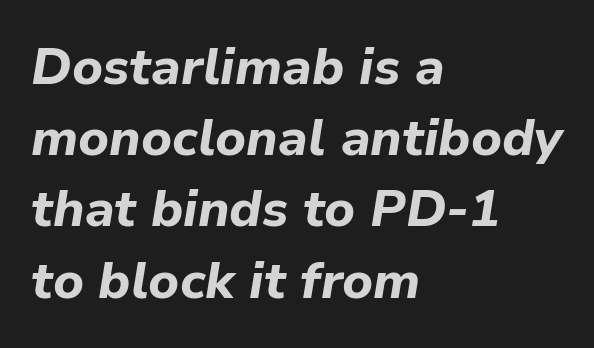
{"italic": "yes", "lean": "right", "slant_degrees": 9, "bold": "yes", "weight": "bold", "width": "normal", "stroke_contrast": "low", "x_height": "medium", "monospaced": "no", "underline": "no", "align": "left", "line_spacing": "normal", "line_spacing_ratio": 1.37, "letter_spacing": "normal", "letter_spacing_em": 0.0, "glyph_px": 52}
